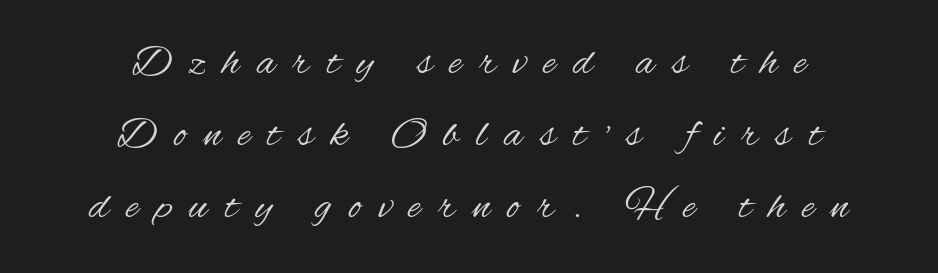
Honestly, the letter spacing is so wide it's the main thing you notice. What's the leading like? Ordinary, nothing unusual. Each stroke keeps to a modest, everyday thickness or less. Note: no serifs on the glyphs.
